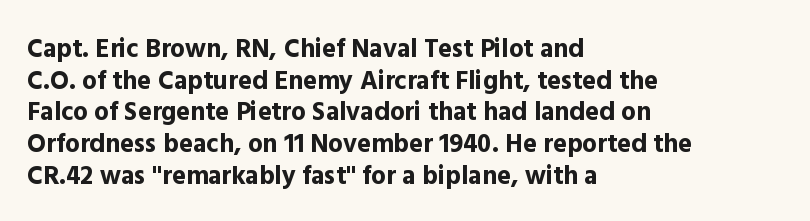
{"italic": "no", "bold": "yes", "underline": "no", "align": "left", "line_spacing_ratio": 1.22, "letter_spacing": "normal", "letter_spacing_em": 0.0, "glyph_px": 26}
